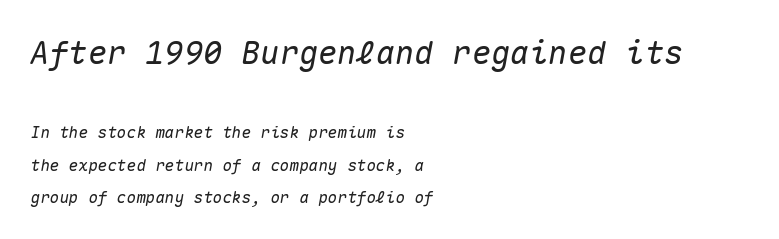
The image shows 32 px text type, italic (leaning right), monospaced; set left-aligned, loose line spacing (2.02x), normal letter spacing, not underlined; the first (top) block is 2.0x larger; medium stroke contrast and a medium x-height.
